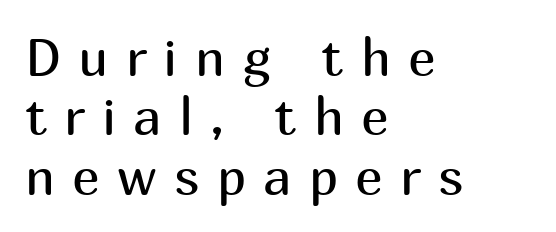
The image shows 52 px regular-weight sans-serif type, upright; set left-aligned, tight line spacing (1.14x), unusually wide letter spacing (+0.33 em), not underlined; medium stroke contrast and a medium x-height.
